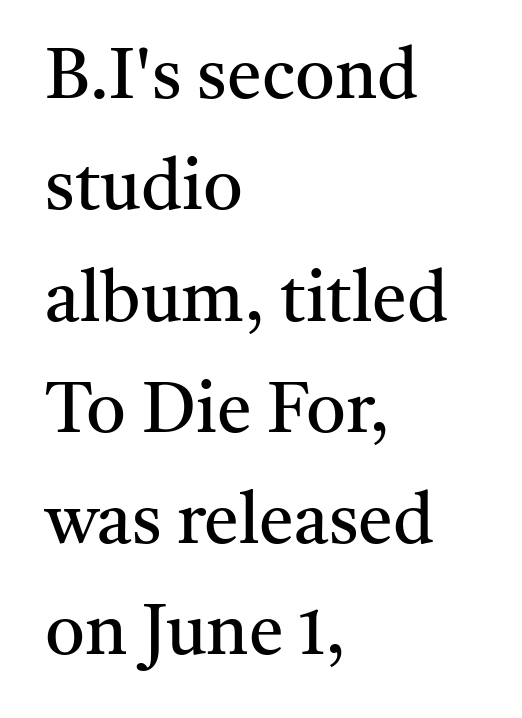
{"serif": "yes", "italic": "no", "bold": "no", "weight": "regular", "width": "normal", "stroke_contrast": "medium", "x_height": "medium", "monospaced": "no", "underline": "no", "align": "left", "line_spacing": "normal", "line_spacing_ratio": 1.59, "letter_spacing": "normal", "letter_spacing_em": 0.0, "glyph_px": 70}
